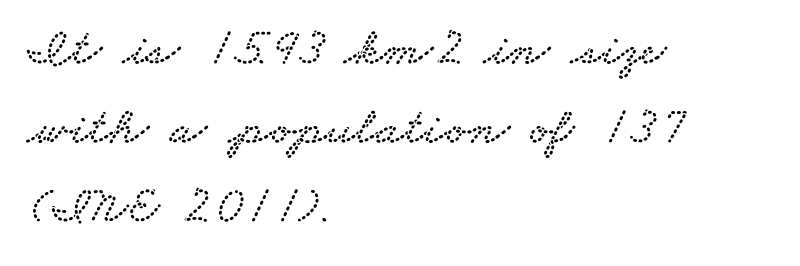
{"serif": "yes", "width": "wide", "stroke_contrast": "low", "x_height": "small", "monospaced": "no", "underline": "no", "align": "left", "line_spacing": "normal", "line_spacing_ratio": 1.49, "letter_spacing": "normal", "letter_spacing_em": 0.0, "glyph_px": 53}
